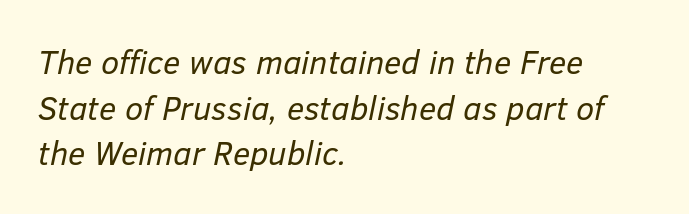
Q: Is the text bold? A: No.
Q: Is the text italic (slanted)? A: Yes, it leans right by about 12 degrees.
Q: Is the text underlined? A: No.
Q: How is the paragraph aligned? A: Left-aligned.
Q: Is the spacing between letters normal or unusually wide? A: Normal.
Q: Is the spacing between lines tight, normal or loose? A: Normal.
Q: Width (condensed, normal, or wide)? A: Normal.
Q: Stroke contrast? A: Low.
Q: x-height? A: Medium.
Q: Monospaced? A: No.
